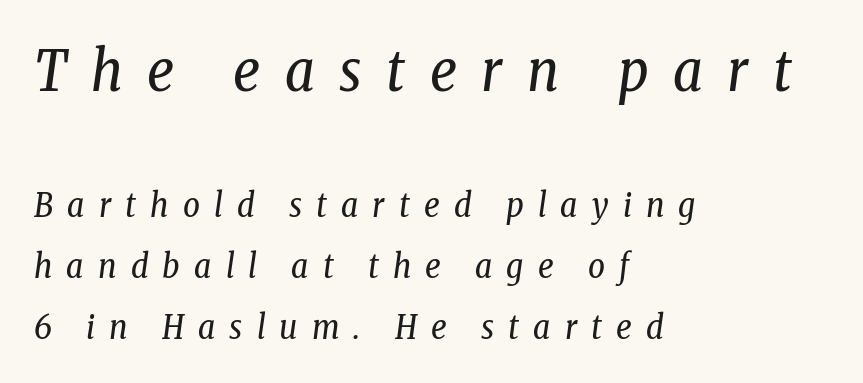
{"serif": "yes", "italic": "yes", "lean": "right", "slant_degrees": 8, "bold": "no", "weight": "regular", "width": "condensed", "stroke_contrast": "low", "x_height": "medium", "monospaced": "no", "underline": "no", "align": "left", "line_spacing_ratio": 1.84, "letter_spacing": "wide", "letter_spacing_em": 0.43, "larger_block": "first", "size_ratio": 1.73, "glyph_px": 57}
